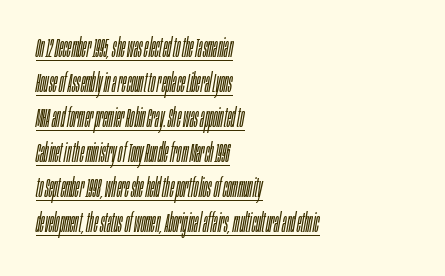
Q: Is the text bold? A: No.
Q: Is the text italic (slanted)? A: Yes, it leans right by about 10 degrees.
Q: Is the text underlined? A: Yes.
Q: How is the paragraph aligned? A: Left-aligned.
Q: Is the spacing between letters normal or unusually wide? A: Normal.
Q: Is the spacing between lines tight, normal or loose? A: Normal.
